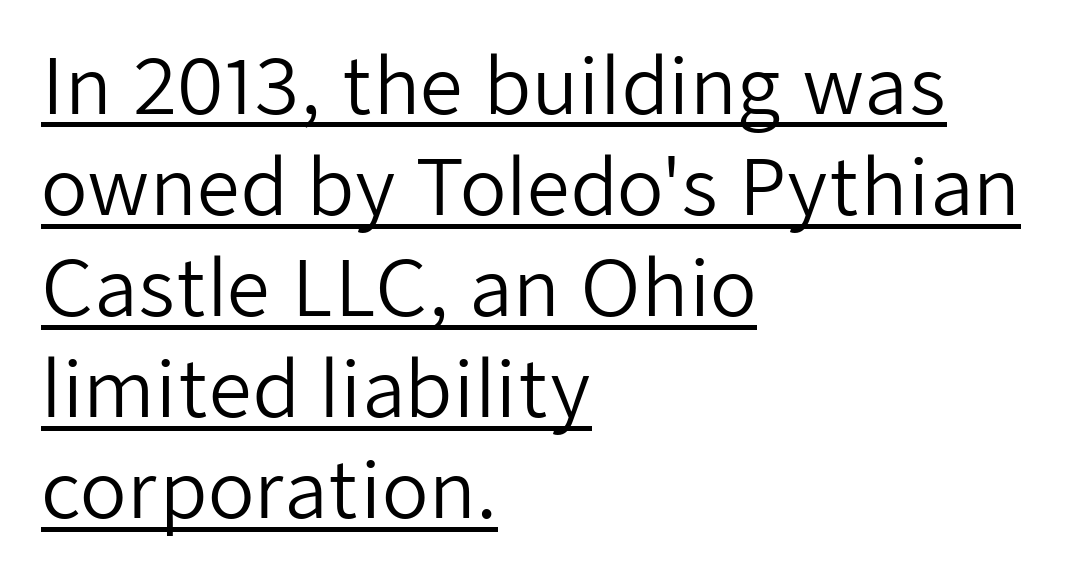
This rendering leaves character spacing at its baseline value. The font's upright variant was chosen for this text. Summary of weight: not heavy and not bold. Think of a printed novel: that variable character pitch is what you see here. How would I describe the line gaps? Plain and ordinary. A student would call this left alignment; a typographer would say flush left, rag right.
